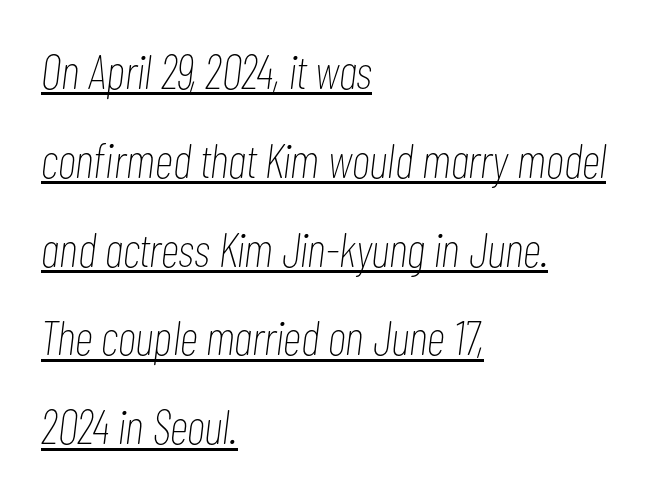
{"italic": "yes", "lean": "right", "slant_degrees": 7, "bold": "no", "weight": "thin", "width": "condensed", "stroke_contrast": "low", "x_height": "medium", "monospaced": "no", "underline": "yes", "align": "left", "line_spacing_ratio": 1.85, "letter_spacing": "normal", "letter_spacing_em": 0.0, "glyph_px": 48}
